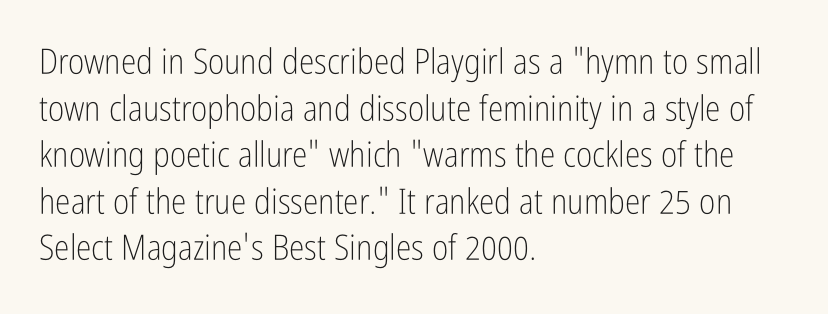
Check where the strokes stop: nothing finishes them off — pure sans. Do the letters lean? They stand straight. Spacing verdict: proportional, widths tailored to each character. Stroke thickness stays within the range of a standard reading face or lighter. The space beneath each line is pristine and unruled. The leading is moderate, giving the passage an even texture.
